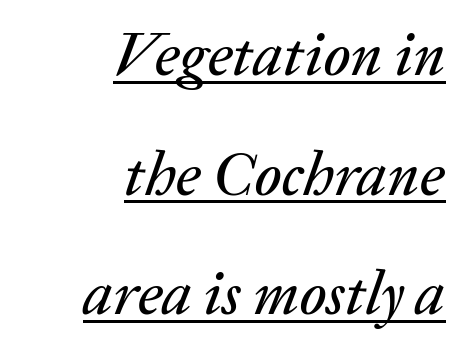
Notice how the passage keeps a crisp vertical edge on the right only. Is the letter spacing exaggerated? No — it looks like the ordinary default. Character widths vary here, with narrow letters taking less room than wide ones. Loosely led — the rows are spread out. The whole block is typeset with a tilt.
